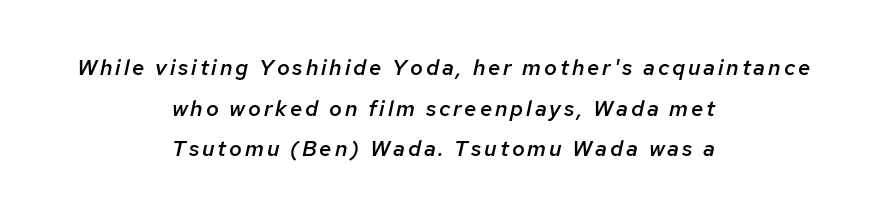
How heavy is the stroke? Medium-heavy — a semibold, shy of bold. Descender tails drop into unmarked territory. Italic: yes, the glyphs are oblique. Does the copy run flush right? No — it is centered line by line.
